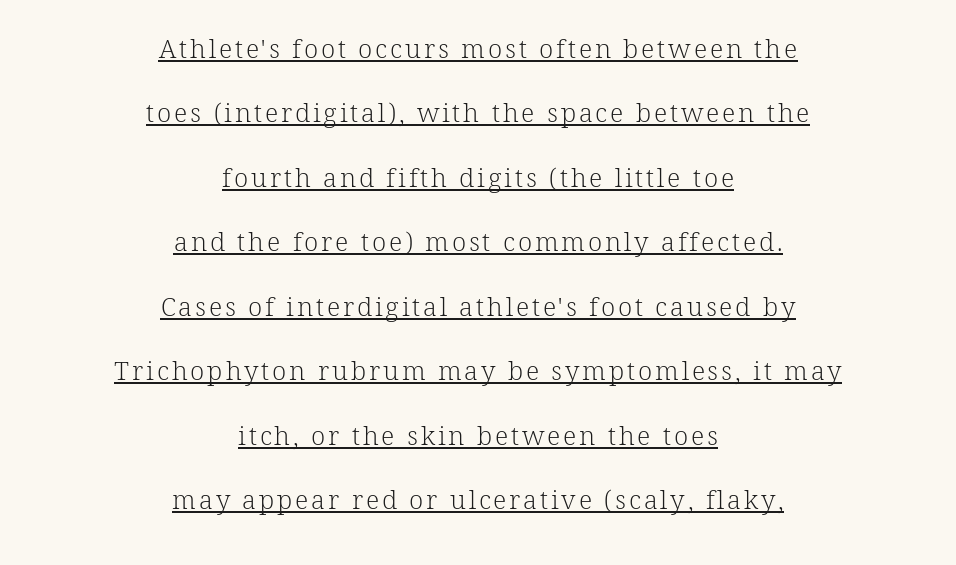
{"italic": "no", "bold": "no", "underline": "yes", "align": "center", "line_spacing": "loose", "line_spacing_ratio": 2.48, "glyph_px": 26}
